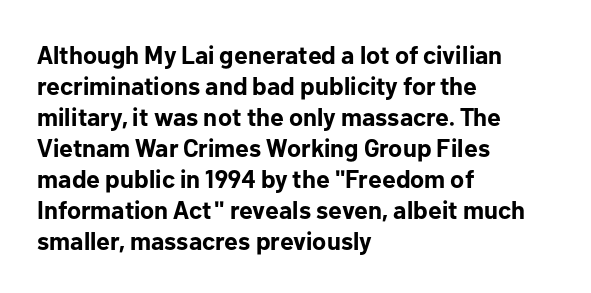
The image shows 25 px bold type, upright; set left-aligned, line spacing 1.24x, normal letter spacing, not underlined.
